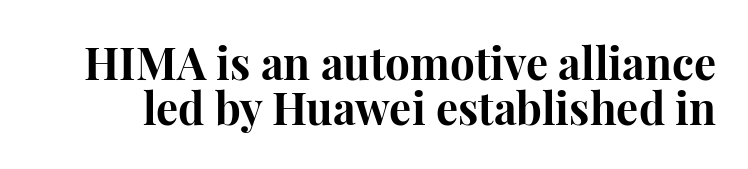
{"serif": "yes", "italic": "no", "bold": "yes", "weight": "bold", "width": "normal", "stroke_contrast": "high", "x_height": "medium", "monospaced": "no", "underline": "no", "line_spacing": "tight", "line_spacing_ratio": 1.02, "letter_spacing": "normal", "letter_spacing_em": 0.0, "glyph_px": 44}
